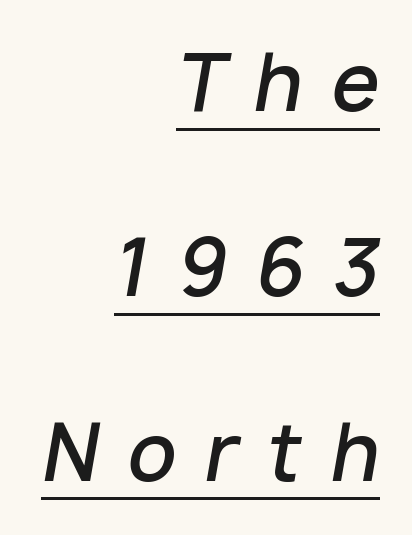
{"italic": "yes", "lean": "right", "slant_degrees": 10, "bold": "semi", "weight": "semibold", "width": "normal", "stroke_contrast": "low", "x_height": "medium", "monospaced": "no", "underline": "yes", "align": "right", "line_spacing": "loose", "line_spacing_ratio": 2.4, "letter_spacing": "wide", "letter_spacing_em": 0.37, "glyph_px": 77}
